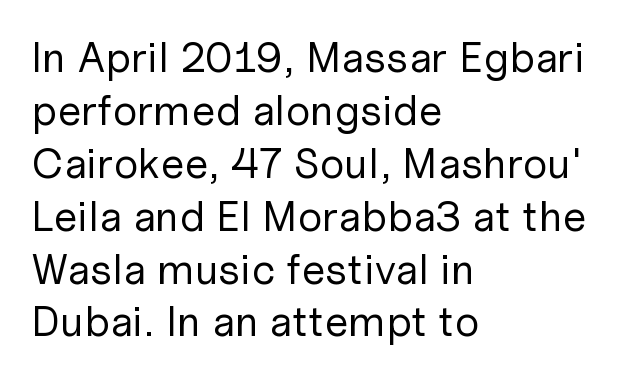
Q: Is the text bold? A: No.
Q: Is the text italic (slanted)? A: No, it is upright.
Q: Is the typeface a serif or a sans-serif typeface? A: Sans-serif.
Q: Is the text underlined? A: No.
Q: How is the paragraph aligned? A: Left-aligned.
Q: Is the spacing between letters normal or unusually wide? A: Normal.
Q: Width (condensed, normal, or wide)? A: Normal.
Q: Stroke contrast? A: Low.
Q: x-height? A: Medium.
Q: Monospaced? A: No.
